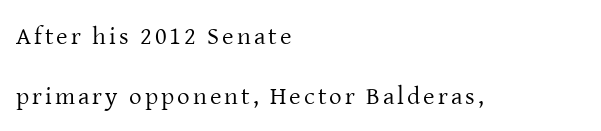
Q: Is the text bold? A: No.
Q: Is the text italic (slanted)? A: No, it is upright.
Q: Is the text underlined? A: No.
Q: How is the paragraph aligned? A: Left-aligned.
Q: Is the spacing between lines tight, normal or loose? A: Loose.
